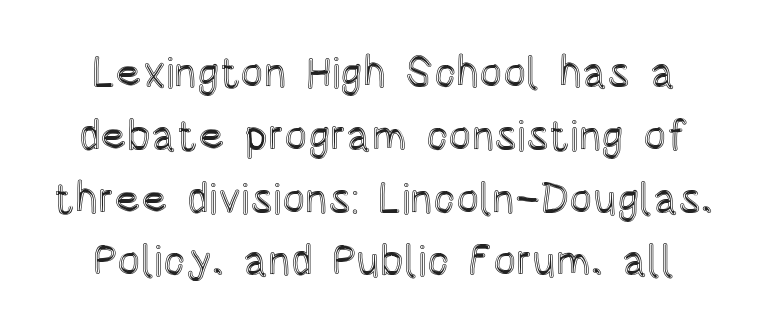
Q: Is the text italic (slanted)? A: No, it is upright.
Q: Is the text underlined? A: No.
Q: Is the spacing between letters normal or unusually wide? A: Normal.
Q: Is the spacing between lines tight, normal or loose? A: Normal.
Q: Width (condensed, normal, or wide)? A: Condensed.
Q: x-height? A: Large.
Q: Monospaced? A: No.
